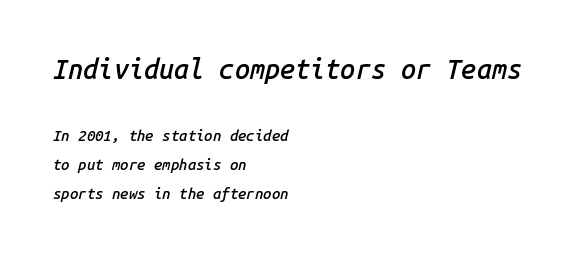
Q: Is the text bold? A: Semi-bold.
Q: Is the text italic (slanted)? A: Yes, it leans right by about 14 degrees.
Q: Is the text underlined? A: No.
Q: How is the paragraph aligned? A: Left-aligned.
Q: Is the spacing between letters normal or unusually wide? A: Normal.
Q: Is the spacing between lines tight, normal or loose? A: Loose.
Q: Which block of text is set in a larger size, the first (top) or the second (bottom)? A: The first (top) one.
